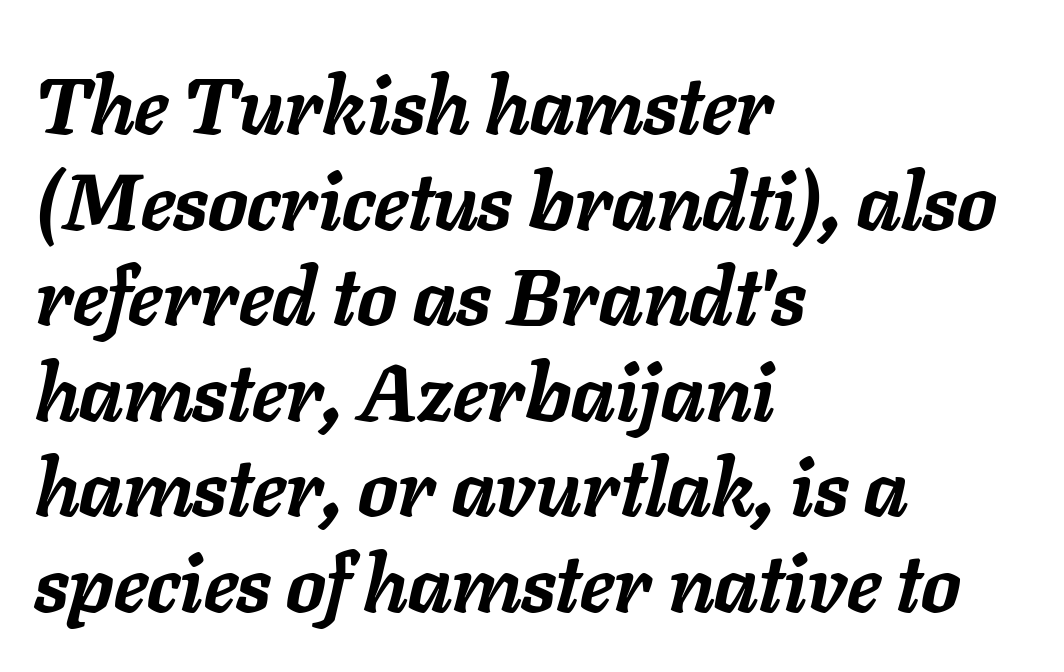
The image shows 79 px semibold type, italic (leaning right); set left-aligned, line spacing 1.21x, normal letter spacing, not underlined; low stroke contrast and a medium x-height.
